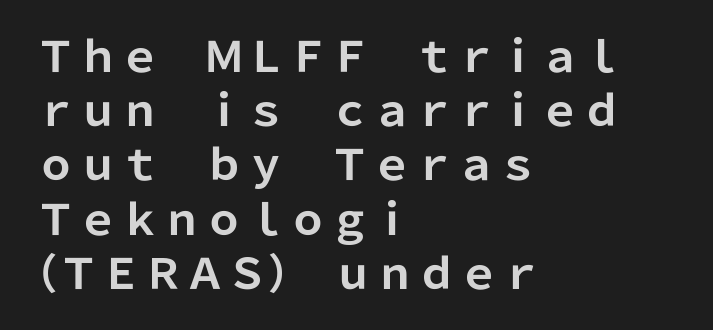
{"serif": "no", "italic": "no", "bold": "yes", "weight": "bold", "width": "normal", "stroke_contrast": "low", "x_height": "medium", "monospaced": "no", "underline": "no", "align": "left", "line_spacing": "normal", "line_spacing_ratio": 1.29, "letter_spacing": "normal", "letter_spacing_em": 0.0, "glyph_px": 42}
